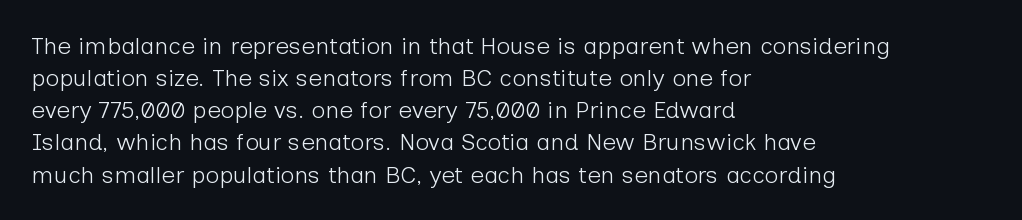
The strip under each line holds only bare page. You could call the tracking neutral — neither tight nor loose. Where is the straight margin? On the left. Upright lettering throughout. The weight tops out at a normal text grade.
